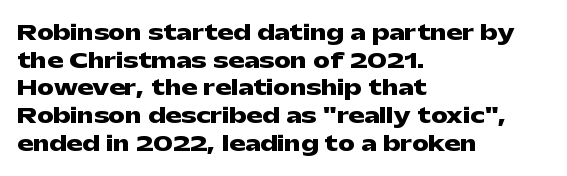
{"italic": "no", "bold": "yes", "underline": "no", "align": "left", "line_spacing": "normal", "line_spacing_ratio": 1.32, "letter_spacing": "normal", "letter_spacing_em": 0.0, "glyph_px": 21}
